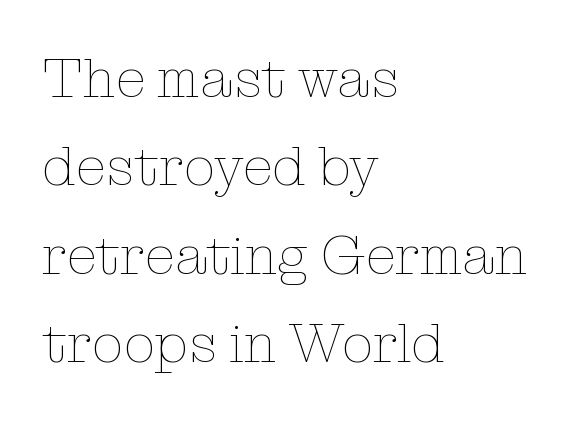
Q: Is the text bold? A: No.
Q: Is the text italic (slanted)? A: No, it is upright.
Q: Is the text underlined? A: No.
Q: How is the paragraph aligned? A: Left-aligned.
Q: Is the spacing between letters normal or unusually wide? A: Normal.
Q: Is the spacing between lines tight, normal or loose? A: Normal.
Q: Width (condensed, normal, or wide)? A: Normal.
Q: Stroke contrast? A: Low.
Q: x-height? A: Medium.
Q: Monospaced? A: No.
